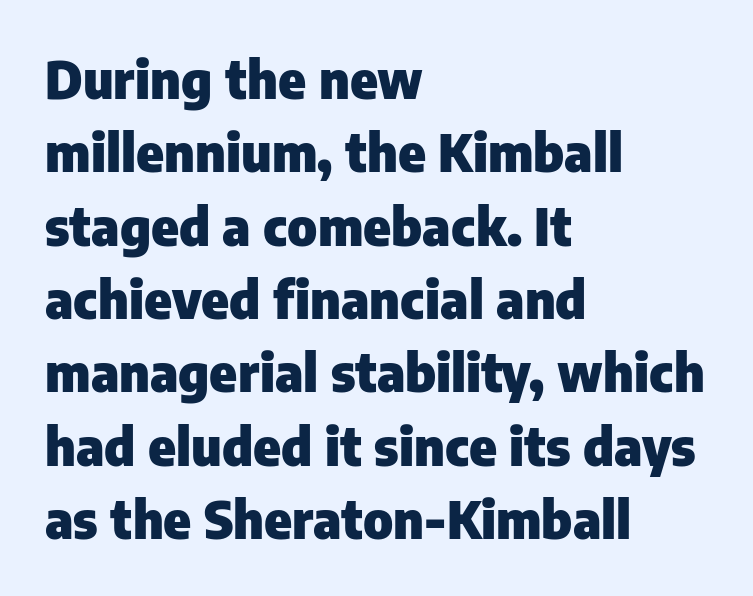
Q: Is the text bold? A: Yes.
Q: Is the text italic (slanted)? A: No, it is upright.
Q: Is the typeface a serif or a sans-serif typeface? A: Sans-serif.
Q: Is the text underlined? A: No.
Q: How is the paragraph aligned? A: Left-aligned.
Q: Is the spacing between letters normal or unusually wide? A: Normal.
Q: Is the spacing between lines tight, normal or loose? A: Normal.
Q: Width (condensed, normal, or wide)? A: Normal.
Q: Stroke contrast? A: Low.
Q: x-height? A: Medium.
Q: Monospaced? A: No.
